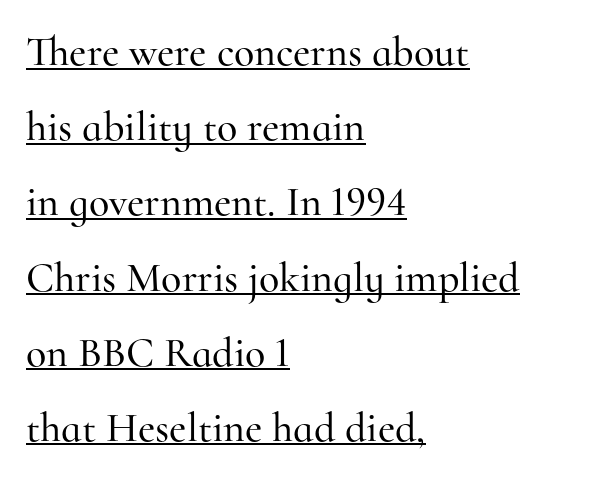
{"serif": "yes", "italic": "no", "width": "normal", "stroke_contrast": "high", "x_height": "small", "monospaced": "no", "underline": "yes", "align": "left", "line_spacing_ratio": 1.79, "letter_spacing": "normal", "letter_spacing_em": 0.0, "glyph_px": 42}
